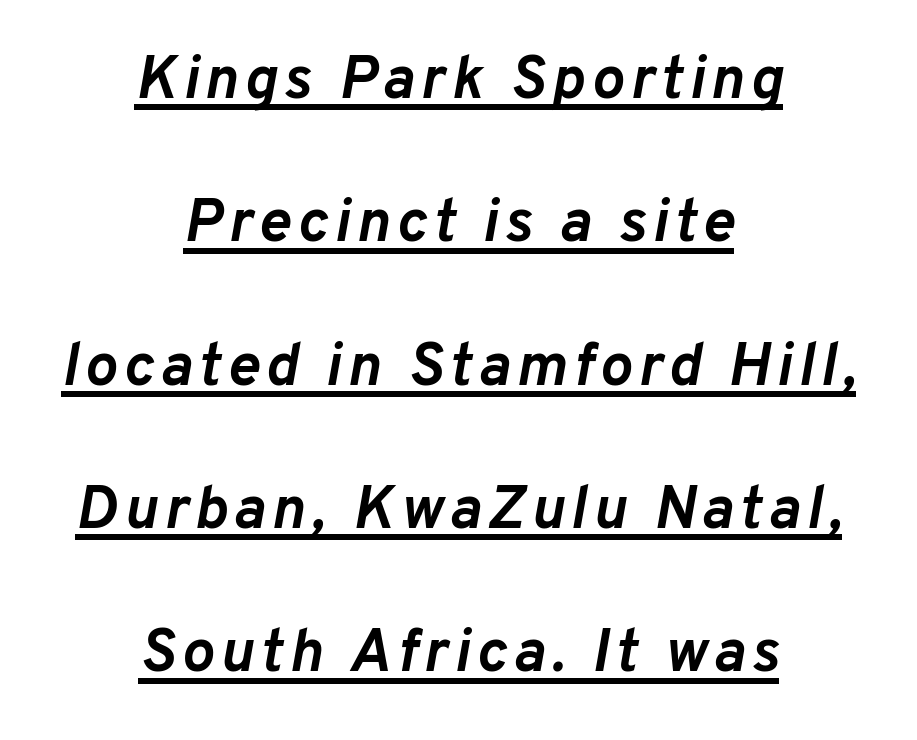
{"italic": "yes", "lean": "right", "slant_degrees": 10, "bold": "yes", "weight": "semibold", "width": "normal", "stroke_contrast": "low", "x_height": "medium", "monospaced": "no", "underline": "yes", "align": "center", "line_spacing": "loose", "line_spacing_ratio": 2.35, "glyph_px": 61}
